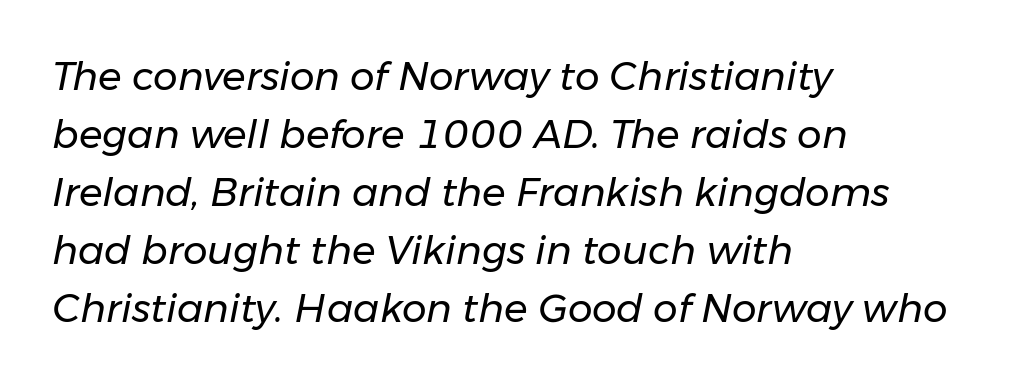
Q: Is the text bold? A: No.
Q: Is the text italic (slanted)? A: Yes, it leans right by about 11 degrees.
Q: Is the text underlined? A: No.
Q: How is the paragraph aligned? A: Left-aligned.
Q: Is the spacing between letters normal or unusually wide? A: Normal.
Q: Is the spacing between lines tight, normal or loose? A: Normal.
Q: Width (condensed, normal, or wide)? A: Normal.
Q: Stroke contrast? A: Low.
Q: x-height? A: Medium.
Q: Monospaced? A: No.
